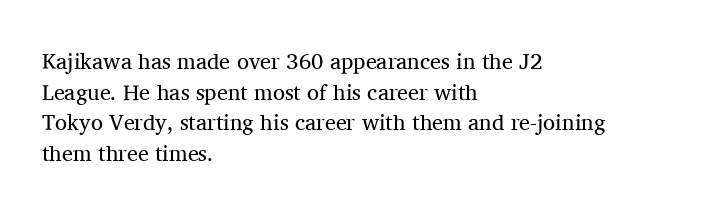
{"italic": "no", "bold": "no", "underline": "no", "align": "left", "line_spacing": "normal", "line_spacing_ratio": 1.39, "letter_spacing": "normal", "letter_spacing_em": 0.0, "glyph_px": 22}
